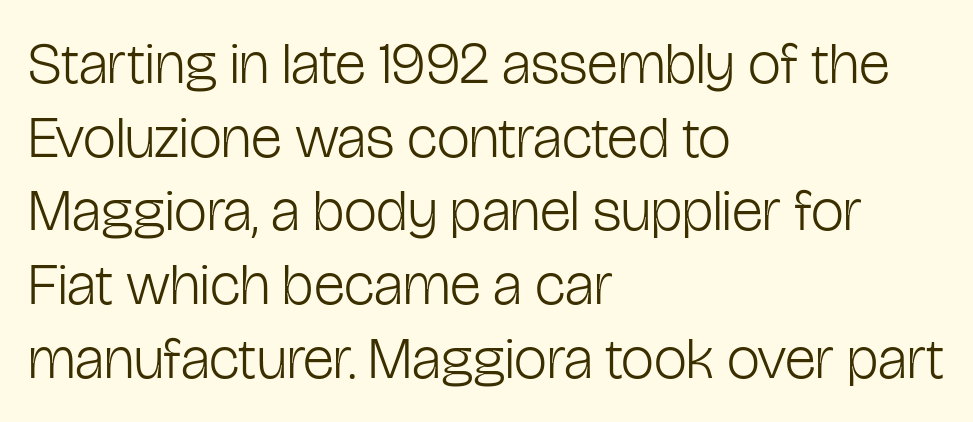
{"serif": "no", "italic": "no", "bold": "no", "weight": "light", "width": "condensed", "stroke_contrast": "low", "x_height": "medium", "monospaced": "no", "underline": "no", "align": "left", "line_spacing": "normal", "line_spacing_ratio": 1.25, "letter_spacing": "normal", "letter_spacing_em": 0.0, "glyph_px": 59}
